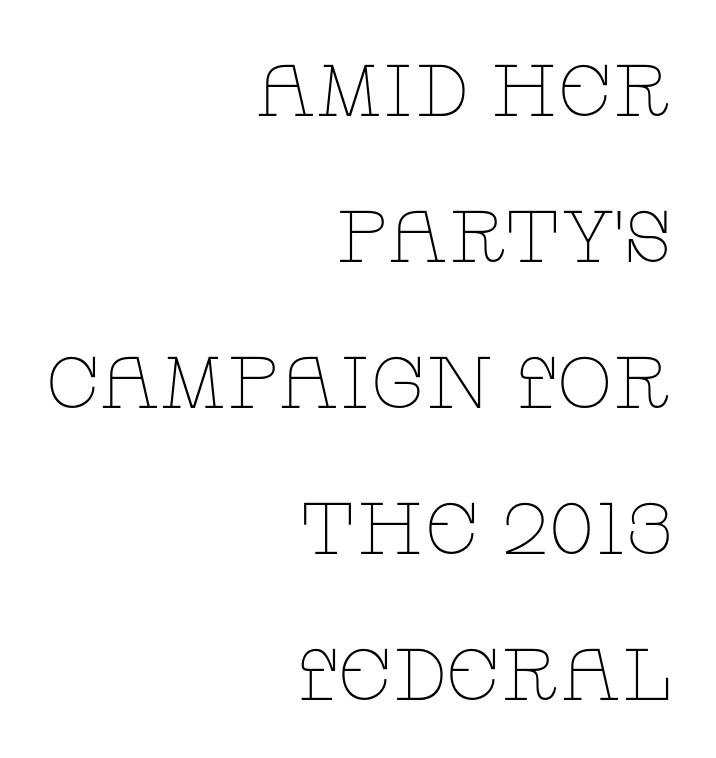
The image shows 73 px thin, wide serif type, upright; set right-aligned, loose line spacing (2.0x), normal letter spacing, not underlined; low stroke contrast and a large x-height.
